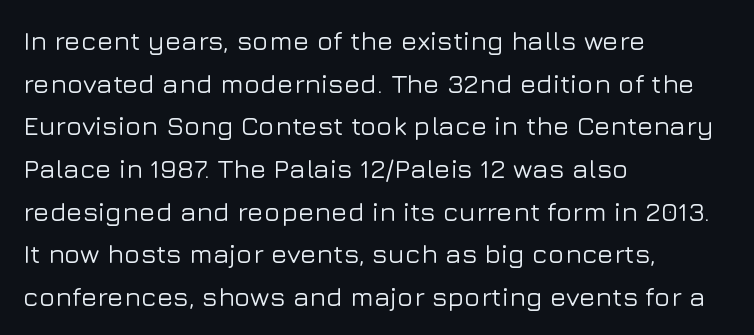
The words here are not underlined. Upright lettering throughout. This rendering leaves character spacing at its baseline value. These lines stack with their left ends in a neat column. Vertical spacing — default.
